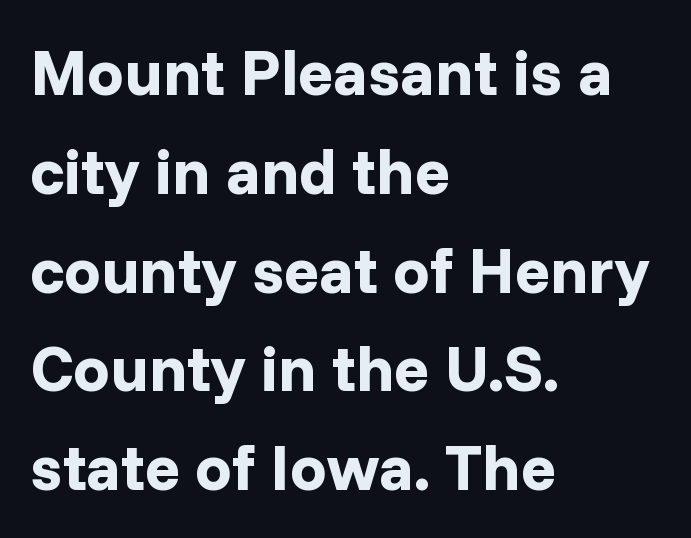
This sample keeps an unexceptional amount of space between lines. Plain, unruled lines of type. These lines were composed using upright roman letters. One-word summary of the alignment: left. A typesetter would call this proportional, since set widths differ per character. Is this a sans? Yes — the strokes have no serifs.
